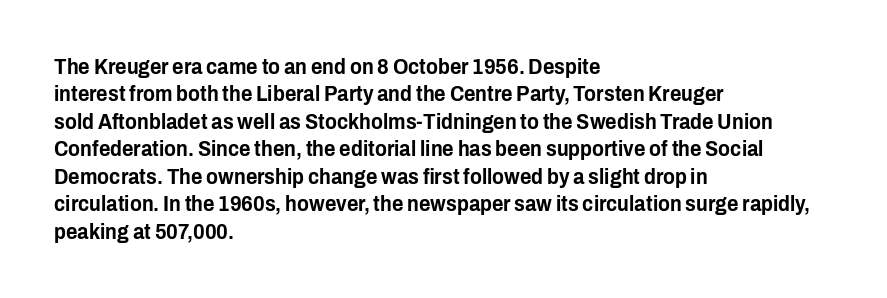
Q: Is the text italic (slanted)? A: No, it is upright.
Q: Is the text underlined? A: No.
Q: How is the paragraph aligned? A: Left-aligned.
Q: Is the spacing between letters normal or unusually wide? A: Normal.
Q: Is the spacing between lines tight, normal or loose? A: Normal.
